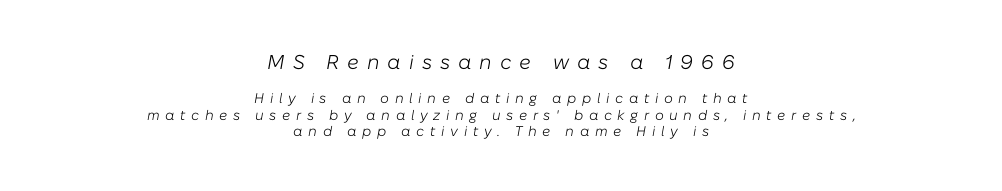
Q: Is the text bold? A: No.
Q: Is the text italic (slanted)? A: Yes, it leans right by about 10 degrees.
Q: Is the text underlined? A: No.
Q: How is the paragraph aligned? A: Centered.
Q: Is the spacing between letters normal or unusually wide? A: Unusually wide.
Q: Which block of text is set in a larger size, the first (top) or the second (bottom)? A: The first (top) one.
